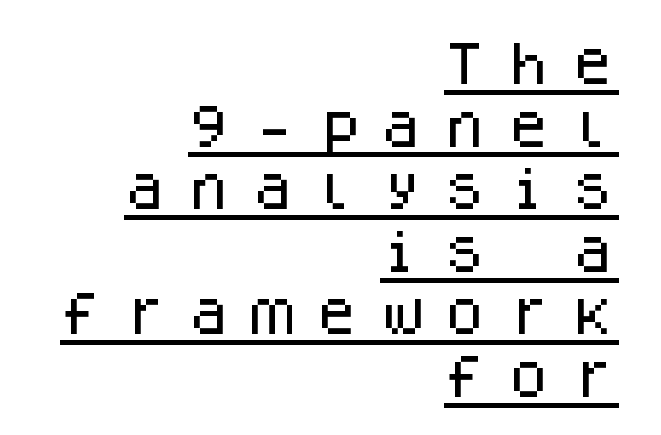
This is underlined copy, the kind a proofreader might mark for attention. Loose tracking; the words dissolve into strings of separated letters. Posture: upright roman. These lines are composed in type without serifs. The passage shown is typed in a monospace face where columns stay perfectly aligned.
